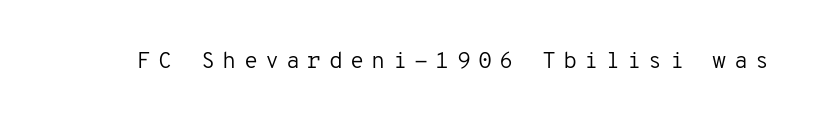
Q: Is the text bold? A: No.
Q: Is the text italic (slanted)? A: No, it is upright.
Q: Is the text underlined? A: No.
Q: Is the spacing between letters normal or unusually wide? A: Unusually wide.
